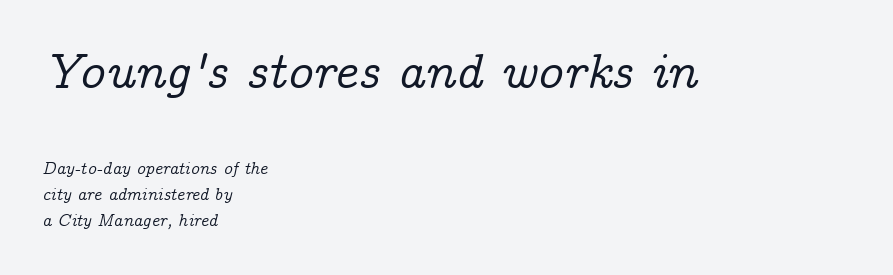
{"serif": "yes", "italic": "yes", "lean": "right", "slant_degrees": 14, "width": "normal", "stroke_contrast": "low", "x_height": "medium", "monospaced": "no", "underline": "no", "align": "left", "line_spacing": "normal", "line_spacing_ratio": 1.52, "letter_spacing": "normal", "letter_spacing_em": 0.0, "larger_block": "first", "size_ratio": 2.94, "glyph_px": 50}
